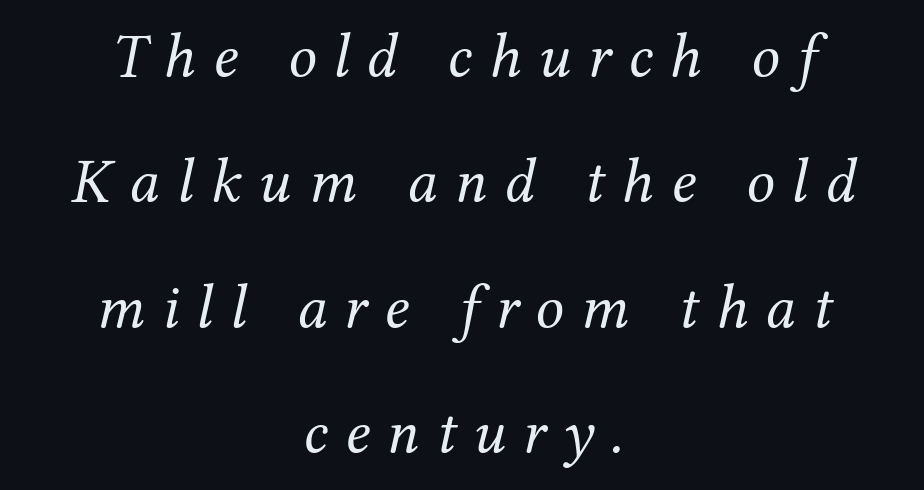
Q: Is the text bold? A: No.
Q: Is the text italic (slanted)? A: Yes, it leans right by about 12 degrees.
Q: Is the typeface a serif or a sans-serif typeface? A: Serif.
Q: Is the text underlined? A: No.
Q: How is the paragraph aligned? A: Centered.
Q: Is the spacing between letters normal or unusually wide? A: Unusually wide.
Q: Is the spacing between lines tight, normal or loose? A: Loose.
Q: Width (condensed, normal, or wide)? A: Normal.
Q: Stroke contrast? A: Medium.
Q: x-height? A: Medium.
Q: Monospaced? A: No.
